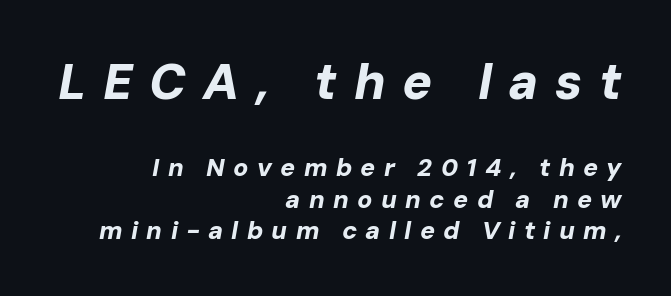
Q: Is the text bold? A: Yes.
Q: Is the text italic (slanted)? A: Yes, it leans right by about 10 degrees.
Q: Is the text underlined? A: No.
Q: How is the paragraph aligned? A: Right-aligned.
Q: Is the spacing between letters normal or unusually wide? A: Unusually wide.
Q: Is the spacing between lines tight, normal or loose? A: Normal.
Q: Which block of text is set in a larger size, the first (top) or the second (bottom)? A: The first (top) one.
Q: Width (condensed, normal, or wide)? A: Normal.
Q: Stroke contrast? A: Low.
Q: x-height? A: Medium.
Q: Monospaced? A: No.
